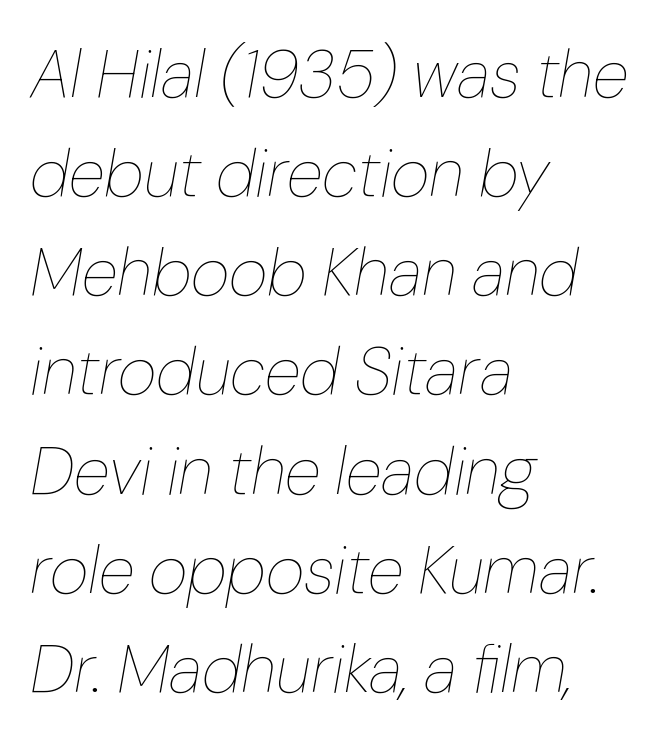
Words appear dense and cohesive because spacing is normal. Notice how descenders clear the ascenders below comfortably — that's standard leading. Would a proofreader flag this as italicized? Yes. If you drew a ruler down the left edge, every line would touch it. Weight: regular or lighter.
